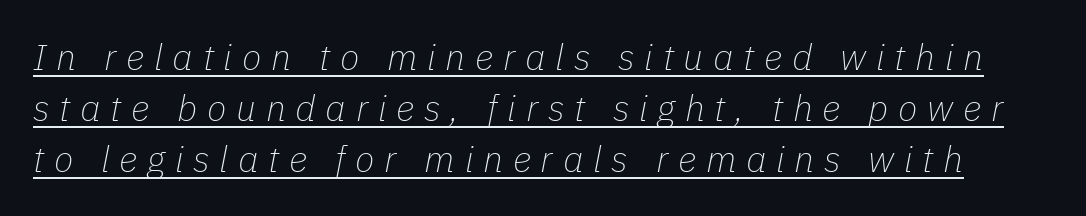
Q: Is the text bold? A: No.
Q: Is the text italic (slanted)? A: Yes, it leans right by about 11 degrees.
Q: Is the text underlined? A: Yes.
Q: Is the spacing between letters normal or unusually wide? A: Unusually wide.
Q: Is the spacing between lines tight, normal or loose? A: Normal.
Q: Width (condensed, normal, or wide)? A: Normal.
Q: Stroke contrast? A: Low.
Q: x-height? A: Medium.
Q: Monospaced? A: No.
